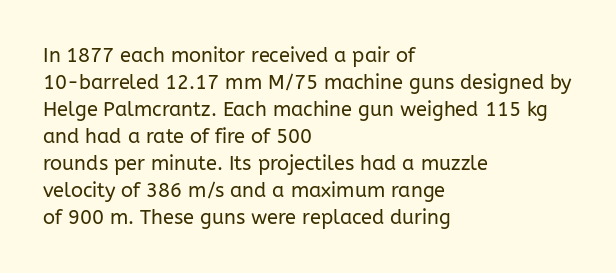
The image shows 20 px text type, upright; set left-aligned, normal line spacing (1.35x), normal letter spacing, not underlined.
